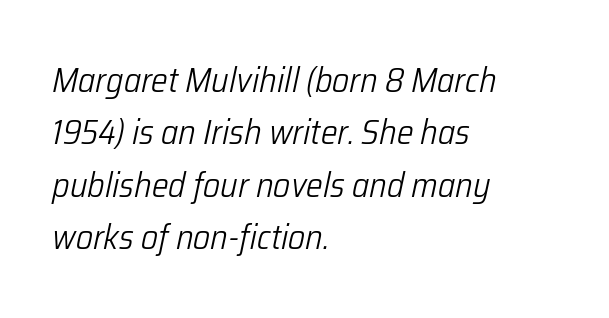
Q: Is the text bold? A: No.
Q: Is the text italic (slanted)? A: Yes, it leans right by about 12 degrees.
Q: Is the text underlined? A: No.
Q: How is the paragraph aligned? A: Left-aligned.
Q: Is the spacing between letters normal or unusually wide? A: Normal.
Q: Is the spacing between lines tight, normal or loose? A: Normal.
Q: Width (condensed, normal, or wide)? A: Condensed.
Q: Stroke contrast? A: Low.
Q: x-height? A: Medium.
Q: Monospaced? A: No.
